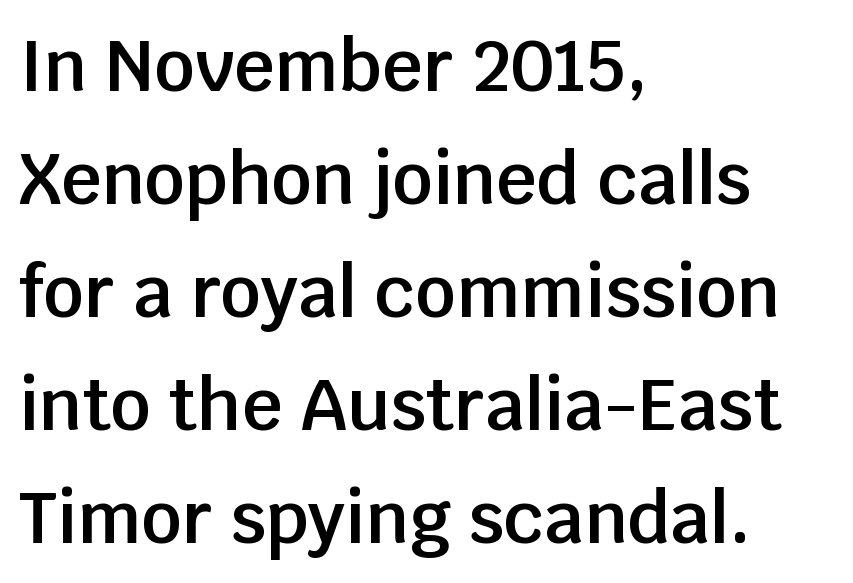
The image shows 71 px semibold sans-serif type, upright; set left-aligned, normal line spacing (1.59x), normal letter spacing, not underlined; low stroke contrast and a large x-height.
